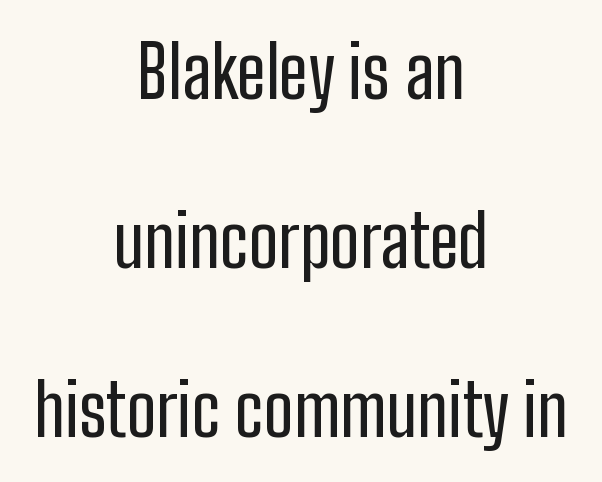
The image shows 72 px condensed sans-serif type, upright; set centered, loose line spacing (2.35x), normal letter spacing, not underlined; low stroke contrast and a medium x-height.
